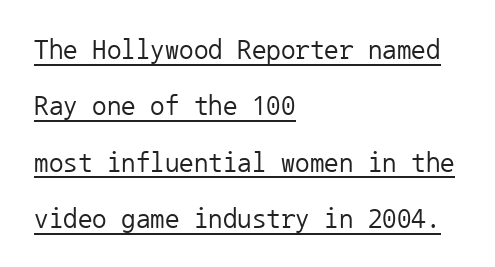
{"serif": "no", "italic": "no", "bold": "no", "weight": "regular", "width": "normal", "stroke_contrast": "low", "x_height": "medium", "monospaced": "yes", "underline": "yes", "align": "left", "line_spacing": "loose", "line_spacing_ratio": 1.94, "letter_spacing": "normal", "letter_spacing_em": 0.0, "glyph_px": 29}
